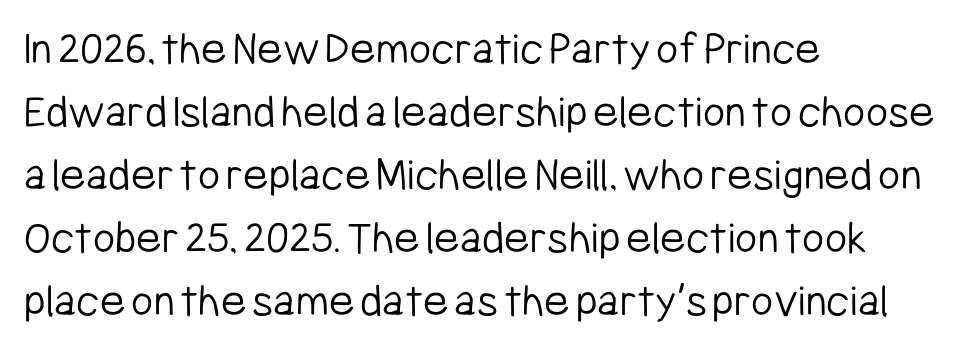
{"serif": "no", "italic": "no", "bold": "no", "weight": "light", "width": "condensed", "stroke_contrast": "low", "x_height": "medium", "monospaced": "no", "underline": "no", "align": "left", "line_spacing": "normal", "line_spacing_ratio": 1.31, "letter_spacing": "normal", "letter_spacing_em": 0.0, "glyph_px": 48}
